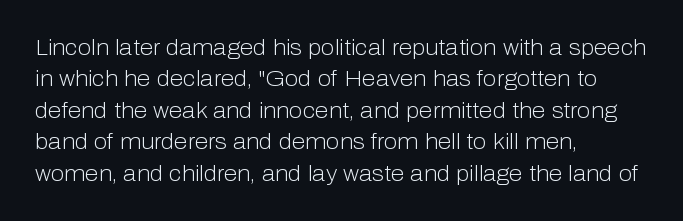
Q: Is the text bold? A: No.
Q: Is the text italic (slanted)? A: No, it is upright.
Q: Is the text underlined? A: No.
Q: How is the paragraph aligned? A: Left-aligned.
Q: Is the spacing between letters normal or unusually wide? A: Normal.
Q: Is the spacing between lines tight, normal or loose? A: Normal.
